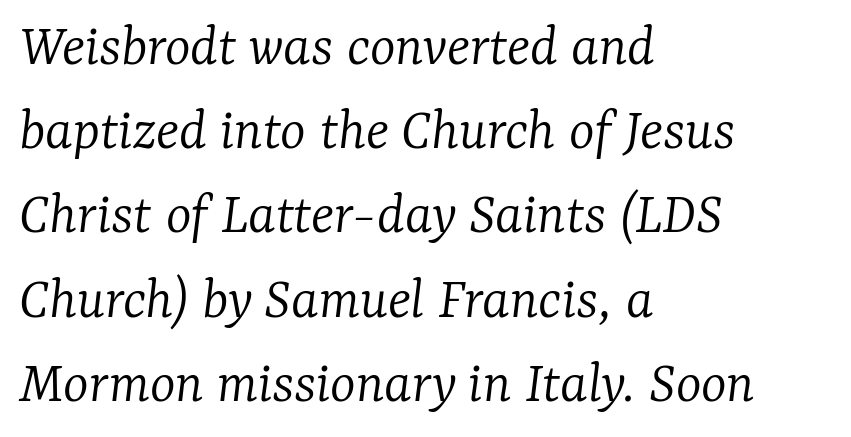
This is not heavy type; no bold has been used. Letters rest on an invisible, unmarked baseline. The passage shown stacks its lines at a standard gap. This sample uses an oblique cut, with every glyph tilted off the vertical.
